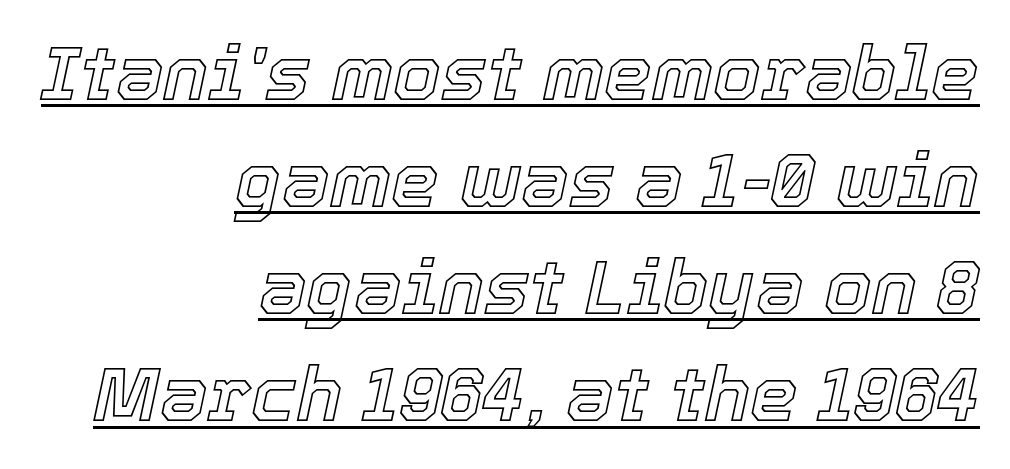
Q: Is the text italic (slanted)? A: Yes, it leans right by about 12 degrees.
Q: Is the text underlined? A: Yes.
Q: How is the paragraph aligned? A: Right-aligned.
Q: Is the spacing between letters normal or unusually wide? A: Normal.
Q: Is the spacing between lines tight, normal or loose? A: Normal.
Q: Width (condensed, normal, or wide)? A: Normal.
Q: x-height? A: Medium.
Q: Monospaced? A: No.
